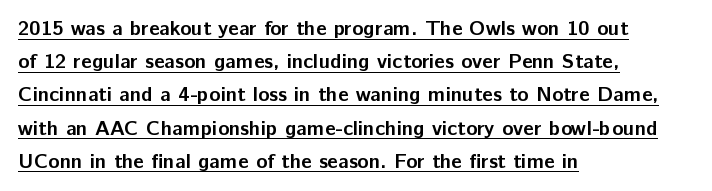
The rendering uses the underline text-decoration. Students, observe: this is what conventionally led text looks like. These lines carry a lot of weight — the face is fully bold. Caption: multi-line text, flush left, ragged right. Observe the ordinary spacing: letters are neighbours, not strangers.
